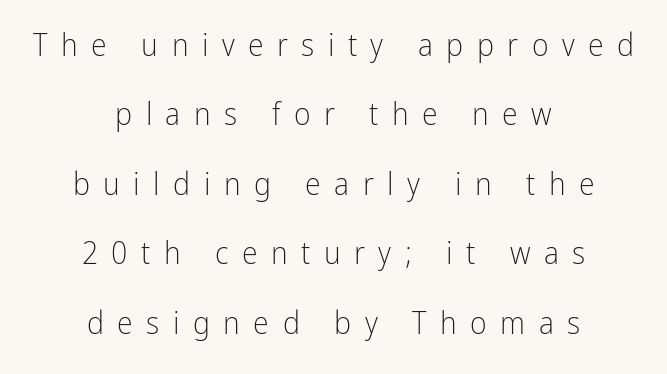
The image shows 32 px light, condensed sans-serif type, upright; set centered, loose line spacing (2.17x), unusually wide letter spacing (+0.42 em), not underlined; low stroke contrast and a medium x-height.
